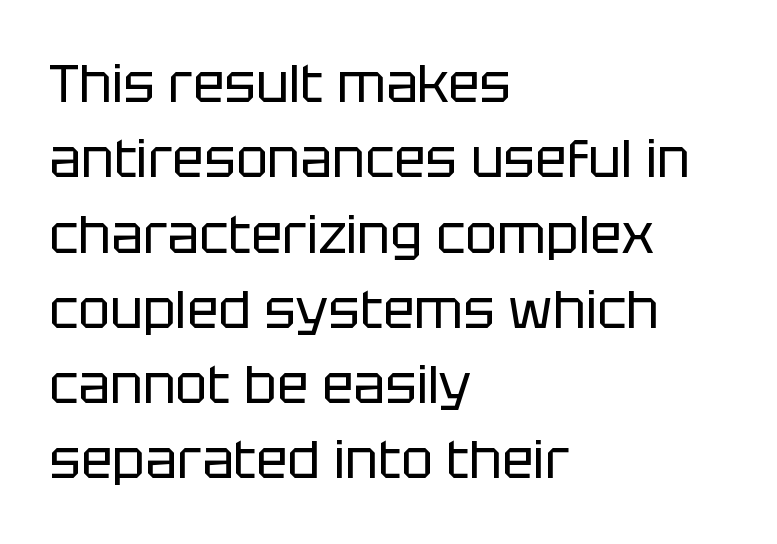
The image shows 53 px regular-weight sans-serif type, upright; set left-aligned, normal line spacing (1.42x), normal letter spacing, not underlined; low stroke contrast and a large x-height.
